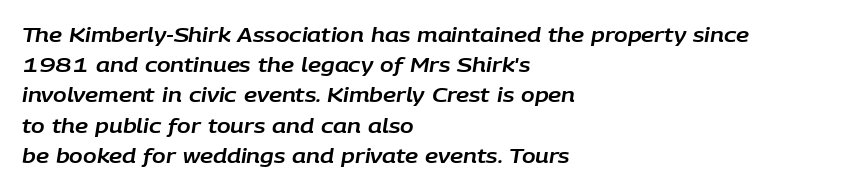
Descender tails drop into unmarked territory. There is no visible air inserted between adjacent glyphs. These lines stack with their left ends in a neat column. Line spacing here is normal. A typesetter would mark this as italic.
